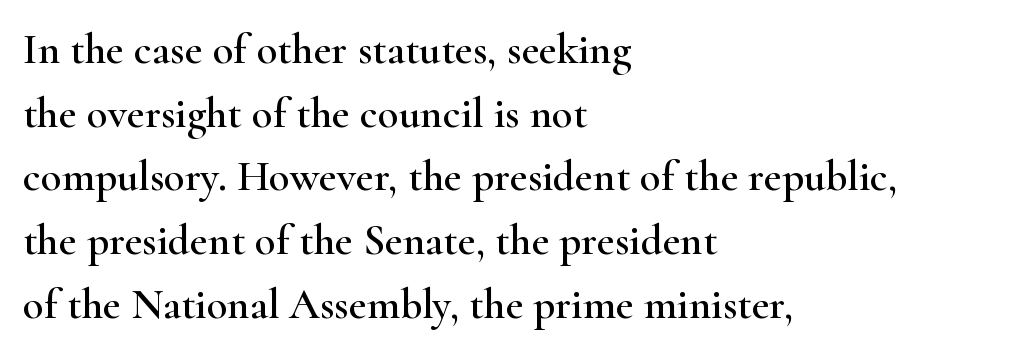
Q: Is the text italic (slanted)? A: No, it is upright.
Q: Is the typeface a serif or a sans-serif typeface? A: Serif.
Q: Is the text underlined? A: No.
Q: How is the paragraph aligned? A: Left-aligned.
Q: Is the spacing between letters normal or unusually wide? A: Normal.
Q: Is the spacing between lines tight, normal or loose? A: Normal.
Q: Width (condensed, normal, or wide)? A: Wide.
Q: Stroke contrast? A: High.
Q: x-height? A: Small.
Q: Monospaced? A: No.
